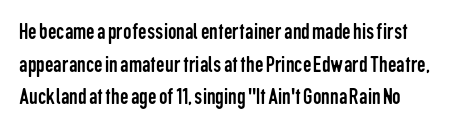
Q: Is the text bold? A: No.
Q: Is the text italic (slanted)? A: No, it is upright.
Q: Is the text underlined? A: No.
Q: Is the spacing between letters normal or unusually wide? A: Normal.
Q: Is the spacing between lines tight, normal or loose? A: Normal.
